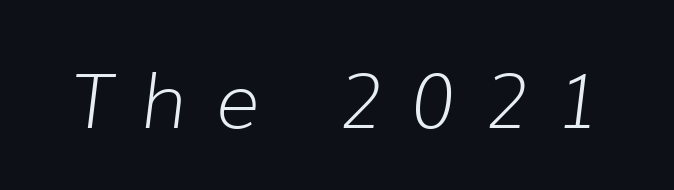
{"italic": "yes", "lean": "right", "slant_degrees": 7, "bold": "no", "weight": "light", "width": "normal", "stroke_contrast": "low", "x_height": "medium", "monospaced": "no", "underline": "no", "letter_spacing": "wide", "letter_spacing_em": 0.39, "glyph_px": 75}
